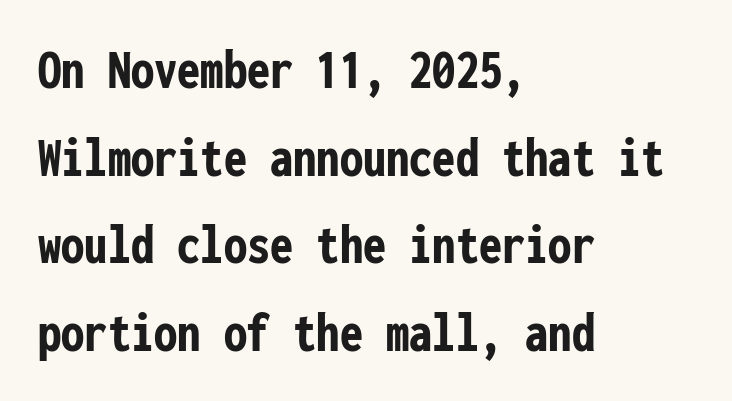
Its strokes are broad and dark, the hallmark of bold type. This rendering uses left alignment, leaving the right contour irregular. Clear beneath every line of the passage. Rendered with straight, roman letterforms. How would I describe the line gaps? Plain and ordinary. Serifs: no, the terminals of the letterforms are clean.
